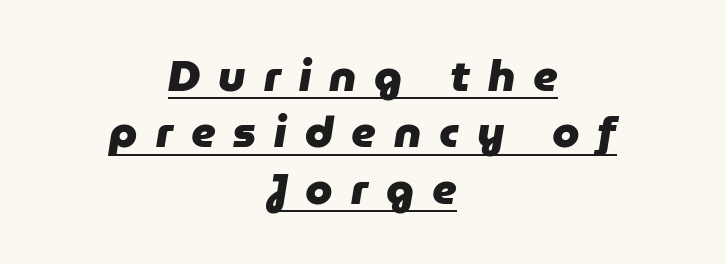
Q: Is the text bold? A: Yes.
Q: Is the text italic (slanted)? A: Yes, it leans right by about 9 degrees.
Q: Is the text underlined? A: Yes.
Q: How is the paragraph aligned? A: Centered.
Q: Is the spacing between letters normal or unusually wide? A: Unusually wide.
Q: Is the spacing between lines tight, normal or loose? A: Normal.
Q: Width (condensed, normal, or wide)? A: Normal.
Q: Stroke contrast? A: Low.
Q: x-height? A: Medium.
Q: Monospaced? A: No.
